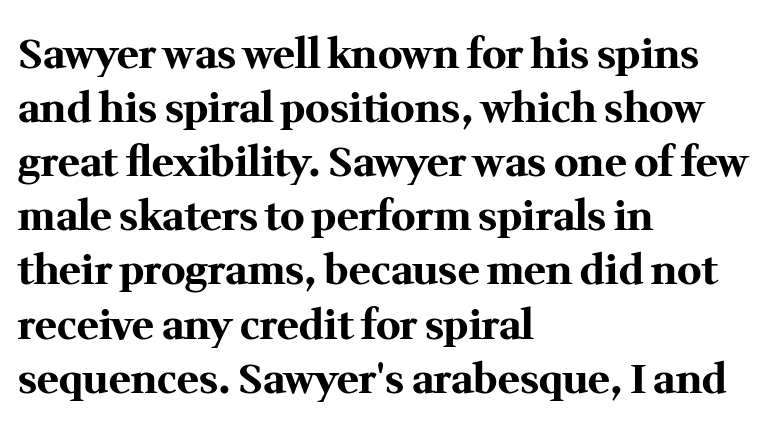
The image shows 41 px bold serif type, upright; set left-aligned, normal line spacing (1.32x), normal letter spacing, not underlined; medium stroke contrast and a medium x-height.
